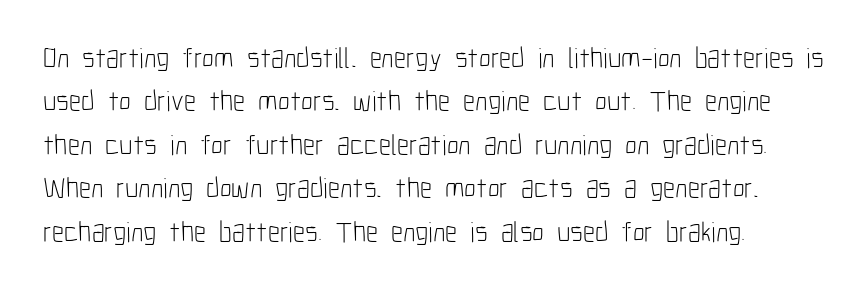
The image shows 29 px light, condensed sans-serif type, upright; set left-aligned, normal line spacing (1.5x), normal letter spacing, not underlined; low stroke contrast and a medium x-height.
